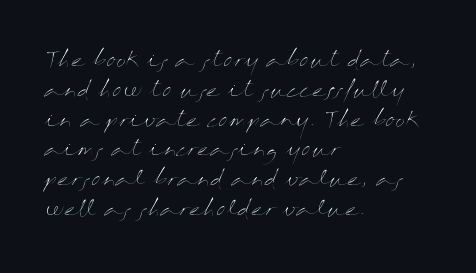
Quick note: interline space is typical. Nothing unusual about the tracking: characters are spaced as the font intends. Unmarked baselines from the first word to the last.
